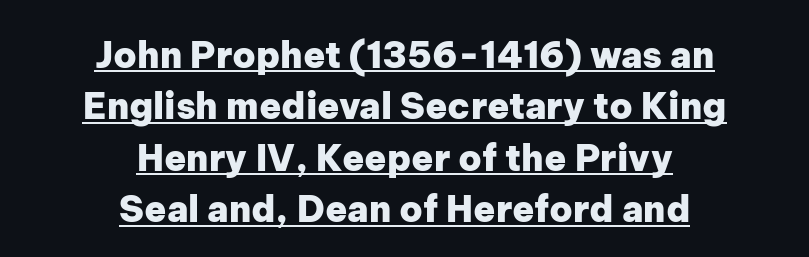
{"serif": "no", "italic": "no", "bold": "yes", "weight": "heavy", "width": "normal", "stroke_contrast": "low", "x_height": "medium", "monospaced": "no", "underline": "yes", "align": "center", "line_spacing": "normal", "line_spacing_ratio": 1.43, "letter_spacing": "normal", "letter_spacing_em": 0.0, "glyph_px": 36}
